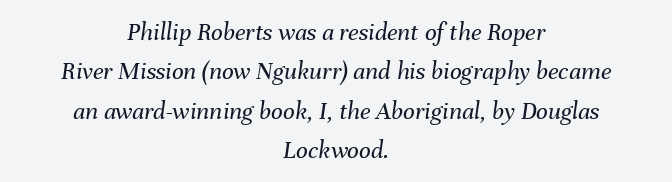
If you measured baseline to baseline, you'd find a middling distance. Beneath every word, the page is bare. The passage shown is not bold in any degree. The letterforms sit shoulder to shoulder at normal distance. The compositor balanced each line on the midline.
